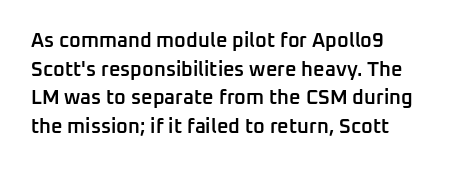
The type sits square on the baseline with zero lean. The lines are quadded left. Is the letter spacing exaggerated? No — it looks like the ordinary default. The designer left line spacing at the default. A bit beefed up — I'd call it semibold rather than bold. Underlining? Definitely not there.
